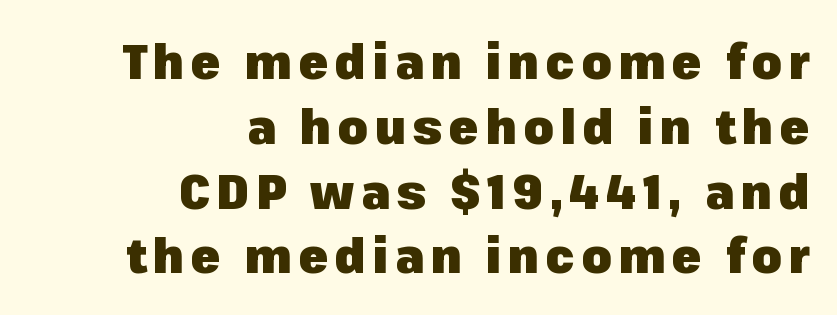
The image shows 48 px heavy sans-serif type, upright; set right-aligned, normal line spacing (1.35x), not underlined; low stroke contrast and a medium x-height.
